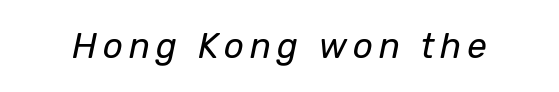
The image shows 35 px regular-weight type, italic (leaning right); set not underlined; low stroke contrast and a medium x-height.
